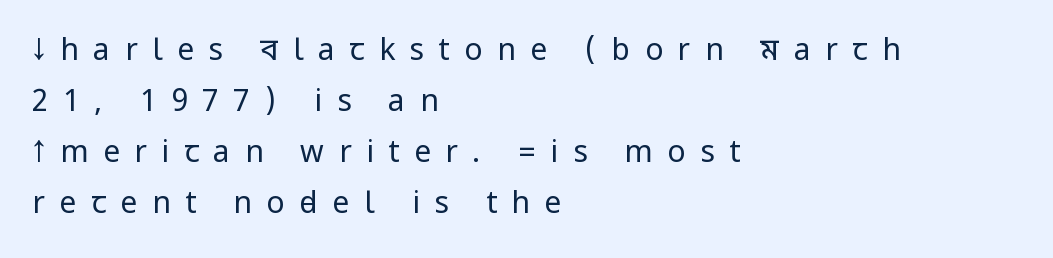
{"serif": "no", "italic": "no", "bold": "no", "weight": "regular", "width": "condensed", "stroke_contrast": "low", "underline": "no", "align": "left", "line_spacing": "normal", "line_spacing_ratio": 1.7, "letter_spacing": "wide", "letter_spacing_em": 0.49, "glyph_px": 30}
